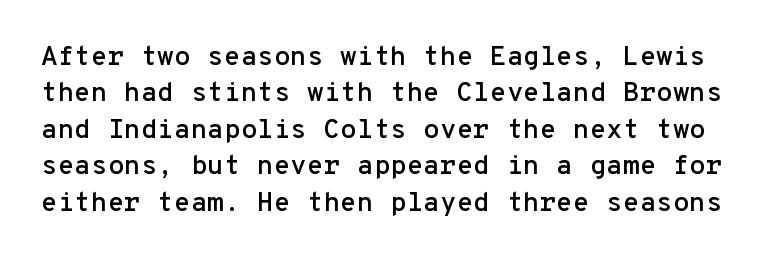
The image shows 27 px text type, upright; set normal line spacing (1.35x), normal letter spacing, not underlined.
